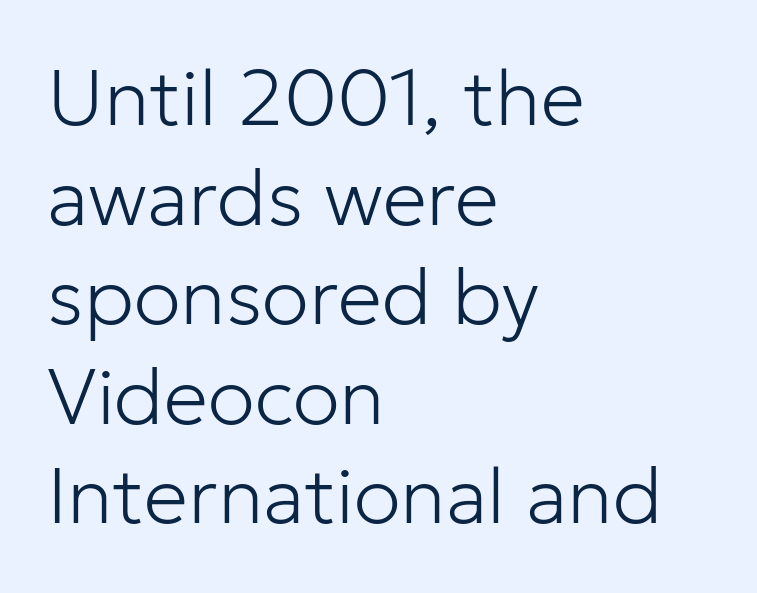
Varying glyph widths throughout — classic text-font behaviour. Students, observe: this is what conventionally led text looks like. Beneath every word, the page is bare. Nobody touched the tracking dial on this one. Posture: upright roman.
